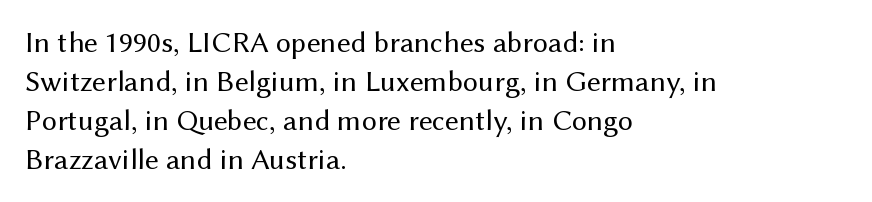
{"serif": "no", "italic": "no", "bold": "no", "weight": "regular", "width": "normal", "stroke_contrast": "medium", "x_height": "medium", "monospaced": "no", "underline": "no", "align": "left", "line_spacing": "normal", "line_spacing_ratio": 1.3, "letter_spacing": "normal", "letter_spacing_em": 0.0, "glyph_px": 30}
